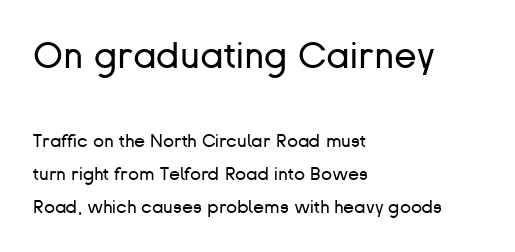
The image shows 37 px regular-weight sans-serif type, upright; set left-aligned, line spacing 1.83x, normal letter spacing, not underlined; the first (top) block is 2.06x larger; low stroke contrast and a medium x-height.
